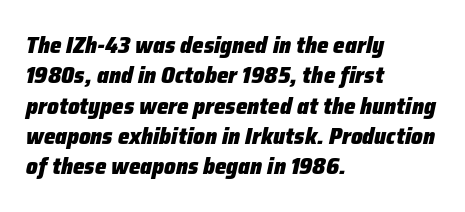
Underline: absent. A typesetter would call this leading conventional body-copy spacing. Notice how the stems are inclined rather than vertical — that's the hallmark of italics. A typesetter would call this zero additional tracking. Heavy-handed strokes throughout: this text is bold.
